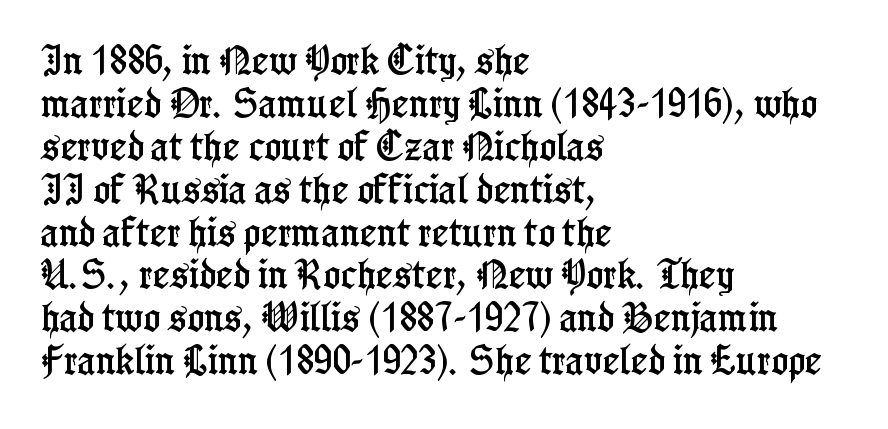
Alignment: flush left. The rendering shows small feet on the letterforms — a serif design. Ordinary non-slanted type is in use. Does extra space separate the letters? No, they use regular spacing.
